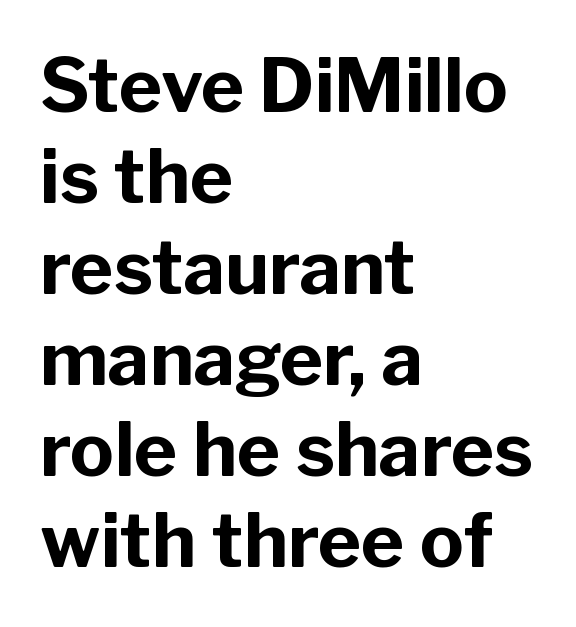
The image shows 74 px bold sans-serif type, upright; set left-aligned, line spacing 1.23x, normal letter spacing, not underlined; low stroke contrast and a medium x-height.
